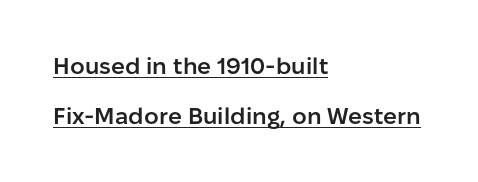
Q: Is the text bold? A: Semi-bold.
Q: Is the text italic (slanted)? A: No, it is upright.
Q: Is the text underlined? A: Yes.
Q: How is the paragraph aligned? A: Left-aligned.
Q: Is the spacing between letters normal or unusually wide? A: Normal.
Q: Is the spacing between lines tight, normal or loose? A: Loose.
